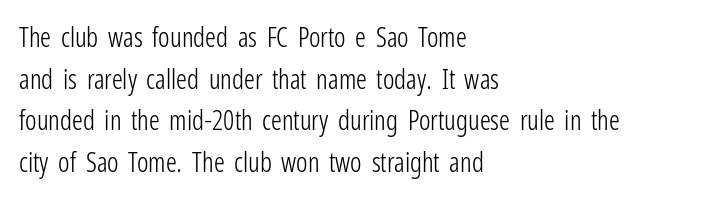
The image shows 27 px text type, upright; set left-aligned, normal line spacing (1.54x), normal letter spacing, not underlined.
